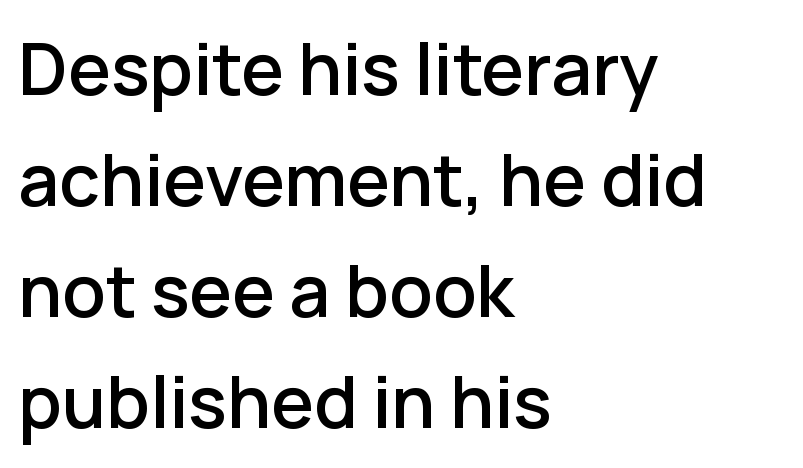
These lines were composed using upright roman letters. A normal amount of white space separates one row of letters from the next. This sample uses plain, unmodified letter spacing. Grotesque or geometric, the face here clearly has no serifs. The setting favours the left margin, as ordinary paragraphs usually do.
